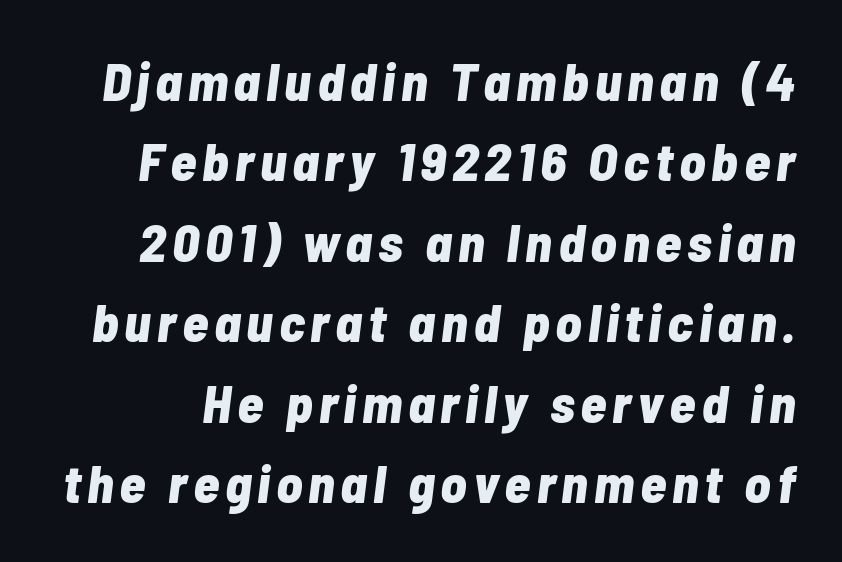
The image shows 54 px bold, condensed type, italic (leaning right); set normal line spacing (1.49x), not underlined; low stroke contrast and a medium x-height.
